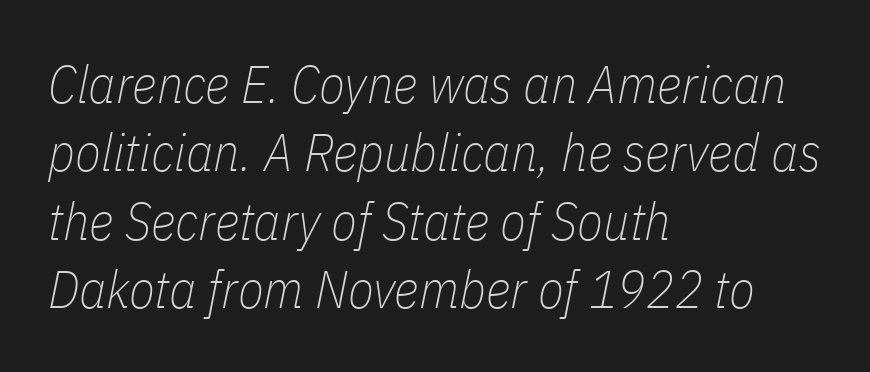
Q: Is the text bold? A: No.
Q: Is the text italic (slanted)? A: Yes, it leans right by about 11 degrees.
Q: Is the text underlined? A: No.
Q: How is the paragraph aligned? A: Left-aligned.
Q: Is the spacing between letters normal or unusually wide? A: Normal.
Q: Is the spacing between lines tight, normal or loose? A: Normal.
Q: Width (condensed, normal, or wide)? A: Condensed.
Q: Stroke contrast? A: Low.
Q: x-height? A: Medium.
Q: Monospaced? A: No.
